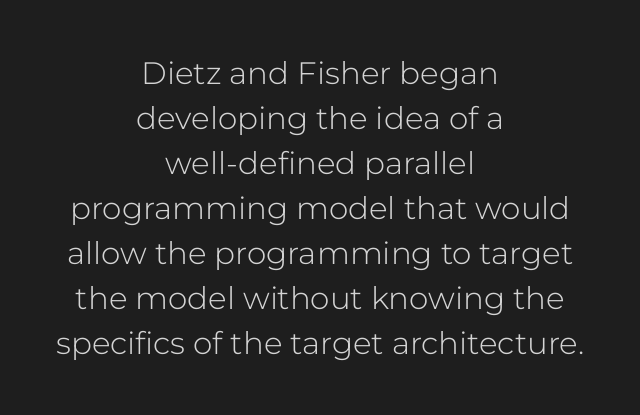
Q: Is the text bold? A: No.
Q: Is the text italic (slanted)? A: No, it is upright.
Q: Is the typeface a serif or a sans-serif typeface? A: Sans-serif.
Q: Is the text underlined? A: No.
Q: How is the paragraph aligned? A: Centered.
Q: Is the spacing between letters normal or unusually wide? A: Normal.
Q: Is the spacing between lines tight, normal or loose? A: Normal.
Q: Width (condensed, normal, or wide)? A: Normal.
Q: Stroke contrast? A: Low.
Q: x-height? A: Medium.
Q: Monospaced? A: No.
